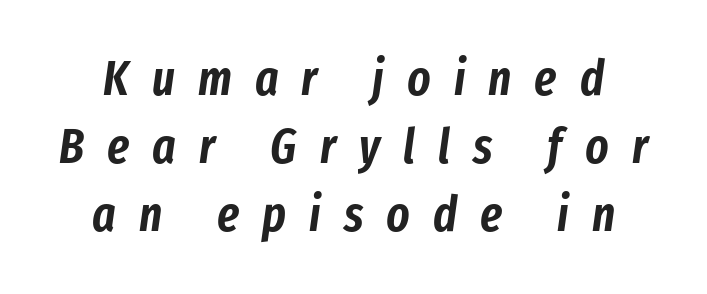
The image shows 49 px condensed type, italic (leaning right); set normal line spacing (1.39x), unusually wide letter spacing (+0.47 em), not underlined; low stroke contrast and a medium x-height.
